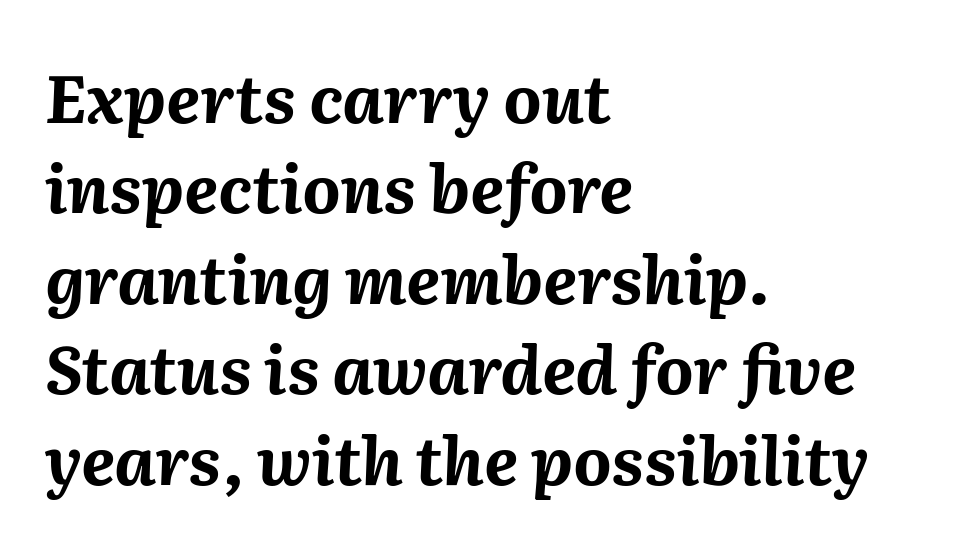
{"italic": "yes", "lean": "right", "slant_degrees": 2, "bold": "yes", "weight": "bold", "width": "normal", "stroke_contrast": "medium", "x_height": "medium", "monospaced": "no", "underline": "no", "align": "left", "line_spacing": "normal", "line_spacing_ratio": 1.37, "letter_spacing": "normal", "letter_spacing_em": 0.0, "glyph_px": 66}
